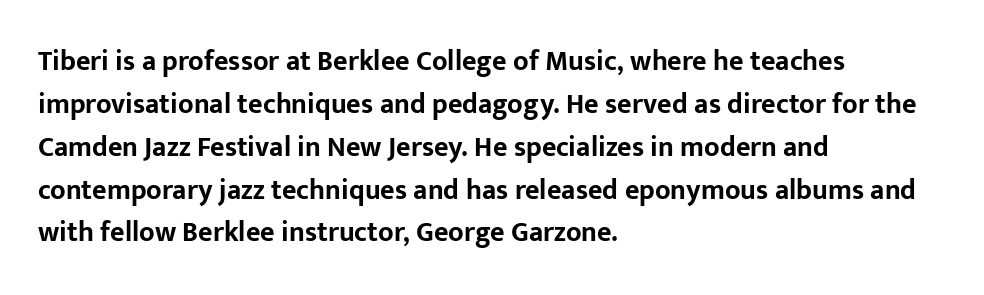
You can tell from the bare stems that sans-serif type was used. Note the varied advance widths — an 'i' is clearly narrower than an 'm'. Does the leading feel generous? No, just average. The passage shown has conventional tracking throughout. Each row of text sits above clean, open space. A roman cut, with each character standing at attention.
